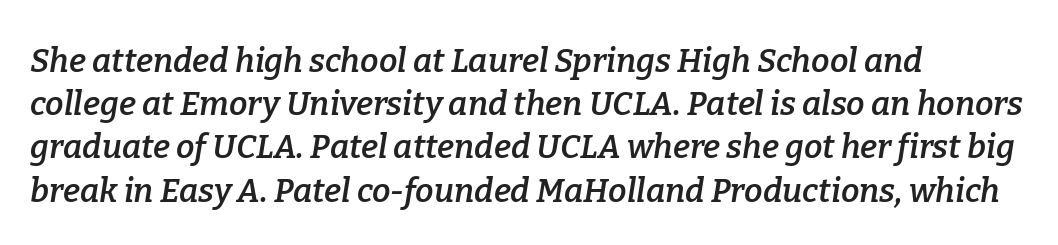
This rendering uses left alignment, leaving the right contour irregular. Descenders are the only things crossing below the line. Posture: slanted. The face used here is a semibold: visibly heavier than regular, lighter than bold.
